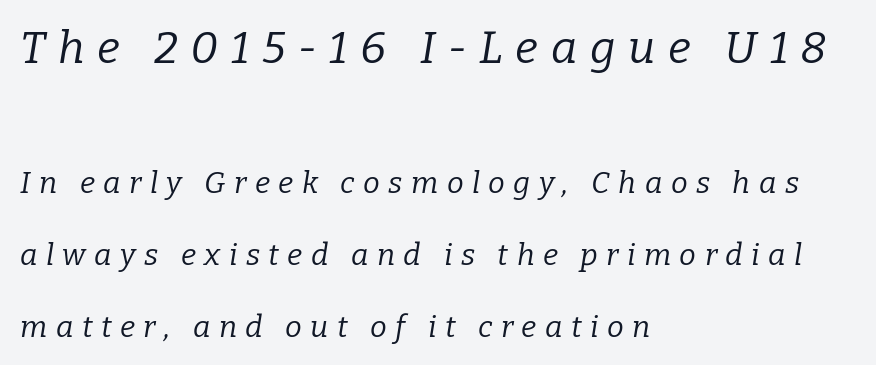
Characters follow at a spacing far wider than the type designer built in. Spacing verdict: proportional, widths tailored to each character. One-word summary of the alignment: left. Typesetter's note — upper block bumped up in size, lower block left smaller.
